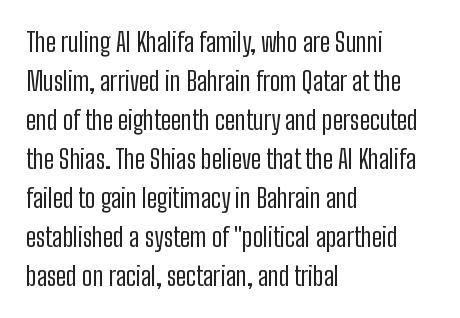
The image shows 26 px text type, upright; set left-aligned, normal line spacing (1.5x), normal letter spacing, not underlined.
